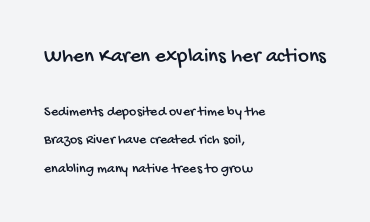
Check under the words: just untouched page. Each line starts at the same left margin while the right side varies. Here the glyphs are tracked normally, forming tight word shapes. Between these two stacked blocks, the higher one wins on size. The rendering uses a large line-height, opening up the rows.
